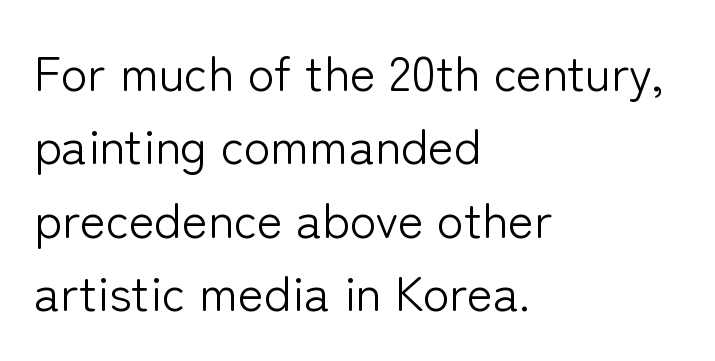
{"serif": "no", "italic": "no", "bold": "no", "weight": "light", "width": "normal", "stroke_contrast": "low", "x_height": "medium", "monospaced": "no", "underline": "no", "align": "left", "line_spacing": "normal", "line_spacing_ratio": 1.5, "letter_spacing": "normal", "letter_spacing_em": 0.0, "glyph_px": 49}
